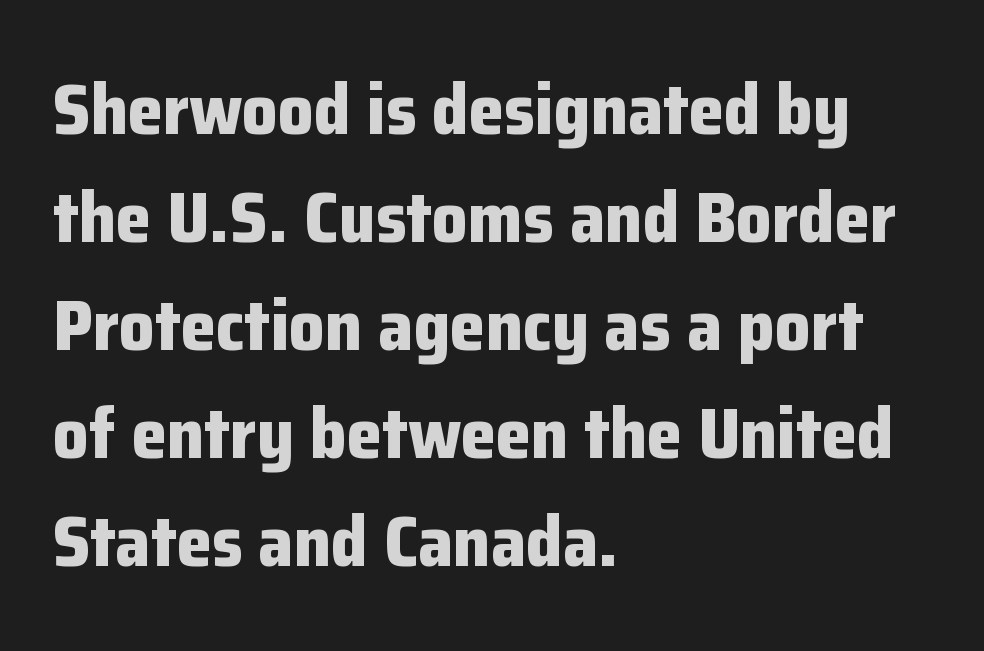
The image shows 71 px bold sans-serif type, upright; set left-aligned, normal line spacing (1.52x), normal letter spacing, not underlined; low stroke contrast and a medium x-height.
